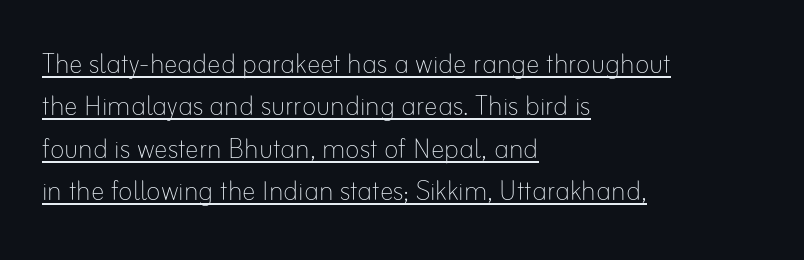
The image shows 34 px thin type, upright; set left-aligned, normal line spacing (1.25x), normal letter spacing, underlined; low stroke contrast and a small x-height.
